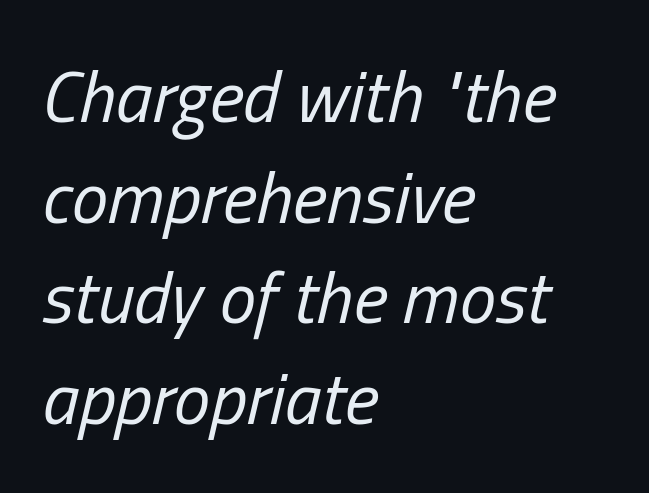
{"italic": "yes", "lean": "right", "slant_degrees": 13, "bold": "no", "weight": "regular", "width": "condensed", "stroke_contrast": "low", "x_height": "medium", "monospaced": "no", "underline": "no", "align": "left", "line_spacing": "normal", "line_spacing_ratio": 1.38, "letter_spacing": "normal", "letter_spacing_em": 0.0, "glyph_px": 73}
